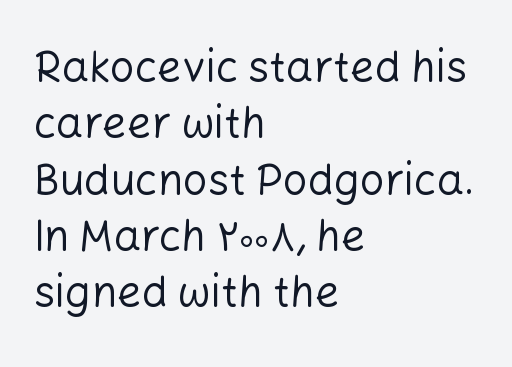
The image shows 43 px regular-weight sans-serif type, upright; set left-aligned, normal line spacing (1.31x), normal letter spacing, not underlined; low stroke contrast and a medium x-height.
